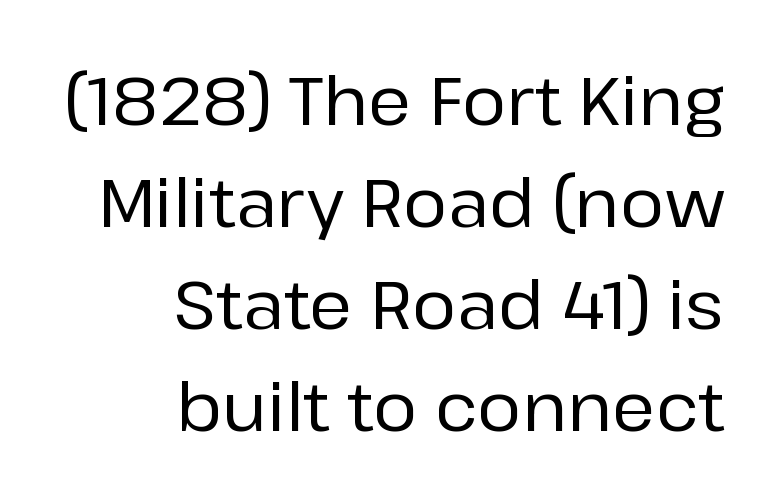
{"serif": "no", "italic": "no", "width": "normal", "stroke_contrast": "low", "x_height": "medium", "monospaced": "no", "underline": "no", "align": "right", "line_spacing": "normal", "line_spacing_ratio": 1.52, "letter_spacing": "normal", "letter_spacing_em": 0.0, "glyph_px": 67}
